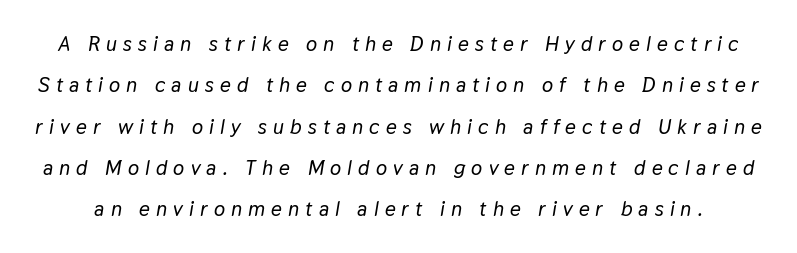
Summary of vertical rhythm: relaxed, with wide interline spacing. A bare baseline throughout the passage. The lettering tilts uniformly, giving the passage an italic look. The horizontal fit of the characters is loose and conspicuously gappy.
